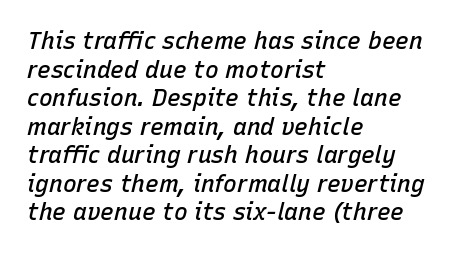
{"italic": "yes", "lean": "right", "slant_degrees": 15, "bold": "semi", "underline": "no", "align": "left", "line_spacing_ratio": 1.24, "letter_spacing": "normal", "letter_spacing_em": 0.0, "glyph_px": 23}
